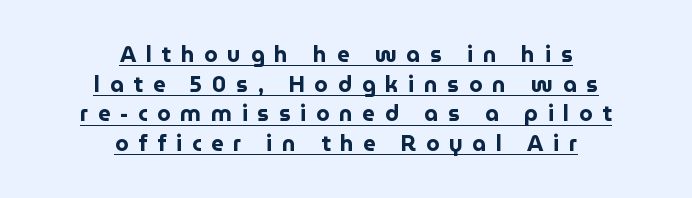
Q: Is the text bold? A: Yes.
Q: Is the text italic (slanted)? A: No, it is upright.
Q: Is the text underlined? A: Yes.
Q: How is the paragraph aligned? A: Centered.
Q: Is the spacing between letters normal or unusually wide? A: Unusually wide.
Q: Is the spacing between lines tight, normal or loose? A: Normal.
